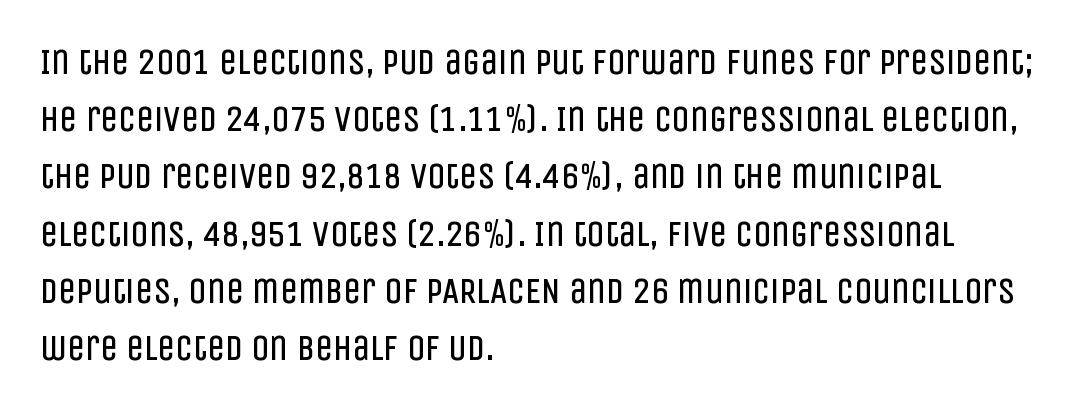
The image shows 36 px regular-weight, condensed sans-serif type, upright; set left-aligned, normal line spacing (1.59x), normal letter spacing, not underlined; low stroke contrast and a large x-height.
